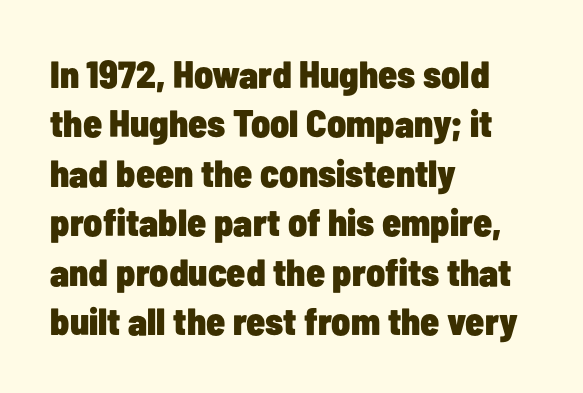
Each new line begins a customary step beneath the previous one. If you drew a ruler down the left edge, every line would touch it. Each word holds together tightly as a unit, with standard inter-letter gaps. Characters remain perfectly vertical along every line. A full-strength bold gives these letters their thick strokes. Lines of text with bare space underneath.
